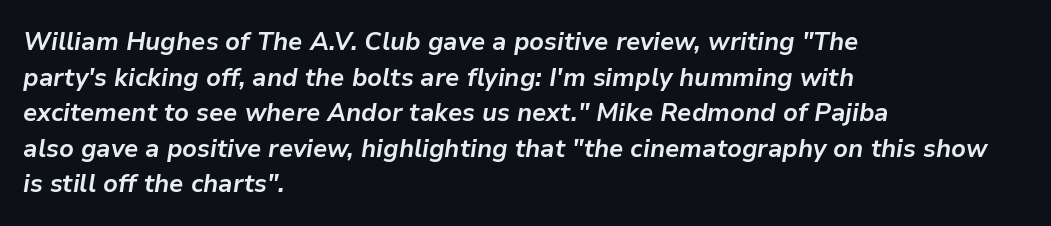
The text block is weighted toward the left margin, trailing off unevenly rightward. Style check: oblique. Leading matches the norm, producing a regular column. Has an underline been added? It has not. Heft: maximum for text — a bold. No extra tracking has been applied to these lines.
